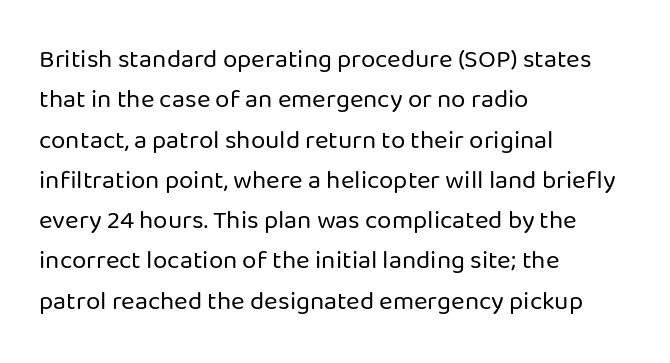
{"italic": "no", "bold": "no", "underline": "no", "align": "left", "line_spacing": "normal", "line_spacing_ratio": 1.55, "letter_spacing": "normal", "letter_spacing_em": 0.0, "glyph_px": 26}
